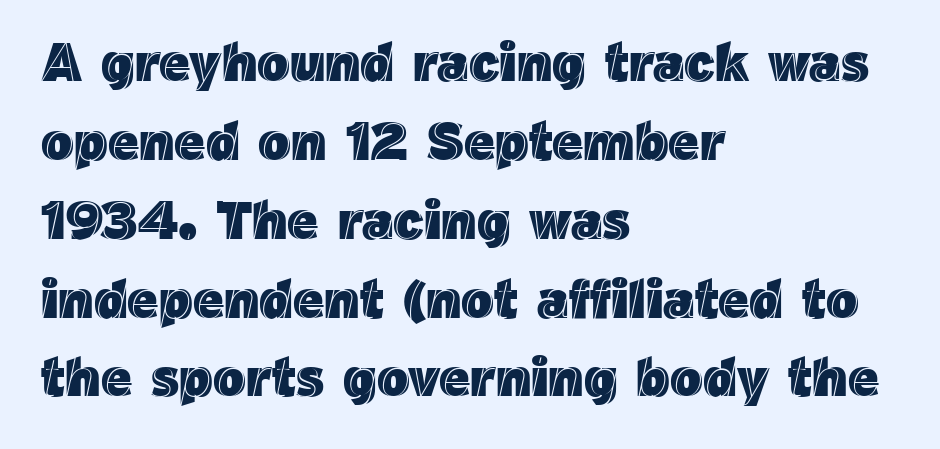
The image shows 54 px text type, upright; set left-aligned, normal line spacing (1.46x), normal letter spacing, not underlined; a medium x-height.
